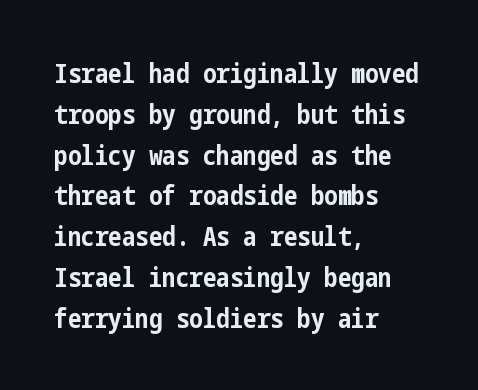
Q: Is the text bold? A: Yes.
Q: Is the text italic (slanted)? A: No, it is upright.
Q: Is the text underlined? A: No.
Q: How is the paragraph aligned? A: Left-aligned.
Q: Is the spacing between letters normal or unusually wide? A: Normal.
Q: Is the spacing between lines tight, normal or loose? A: Normal.
